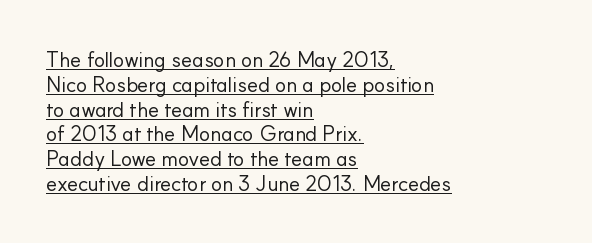
Q: Is the text bold? A: No.
Q: Is the text italic (slanted)? A: No, it is upright.
Q: Is the text underlined? A: Yes.
Q: How is the paragraph aligned? A: Left-aligned.
Q: Is the spacing between letters normal or unusually wide? A: Normal.
